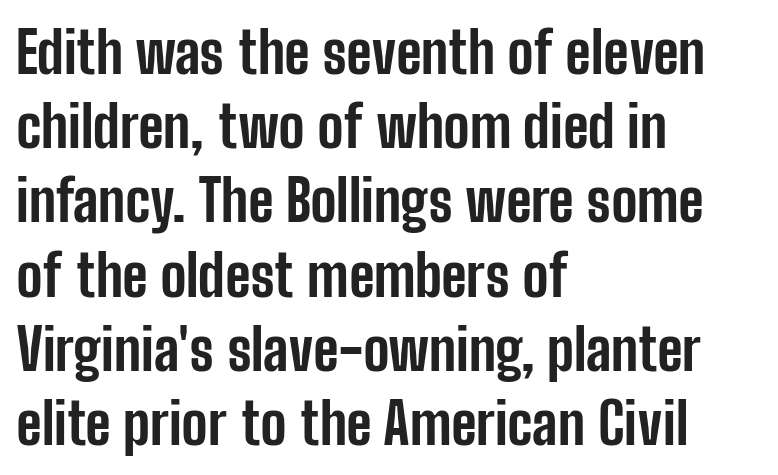
{"serif": "no", "italic": "no", "bold": "yes", "weight": "bold", "width": "condensed", "stroke_contrast": "low", "x_height": "medium", "monospaced": "no", "underline": "no", "align": "left", "line_spacing": "normal", "line_spacing_ratio": 1.28, "letter_spacing": "normal", "letter_spacing_em": 0.0, "glyph_px": 58}
